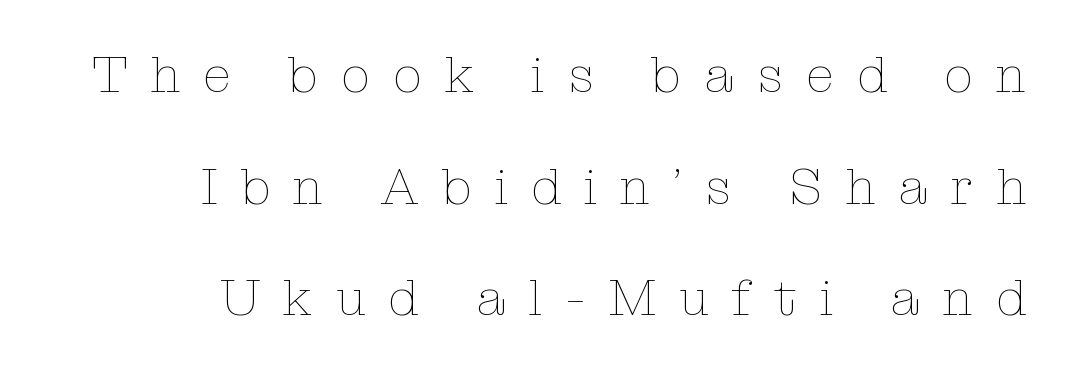
The image shows 51 px thin type, upright; set right-aligned, loose line spacing (2.19x), unusually wide letter spacing (+0.45 em), not underlined; low stroke contrast and a medium x-height.
